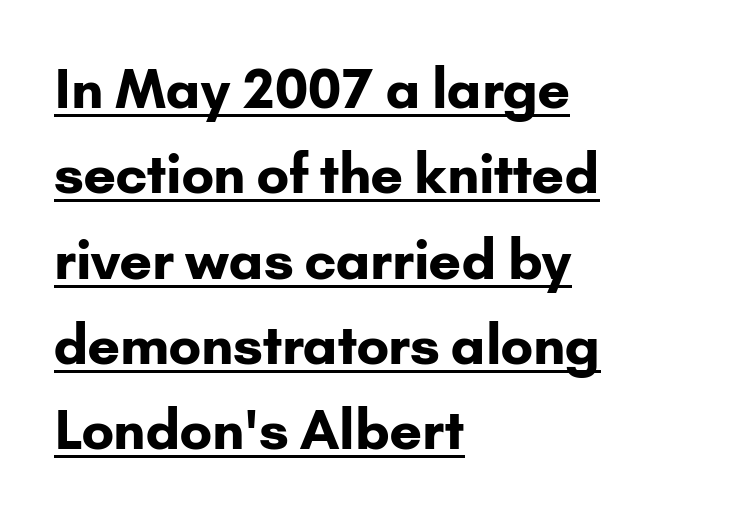
The image shows 54 px bold sans-serif type, upright; set left-aligned, normal line spacing (1.58x), normal letter spacing, underlined; low stroke contrast and a small x-height.
